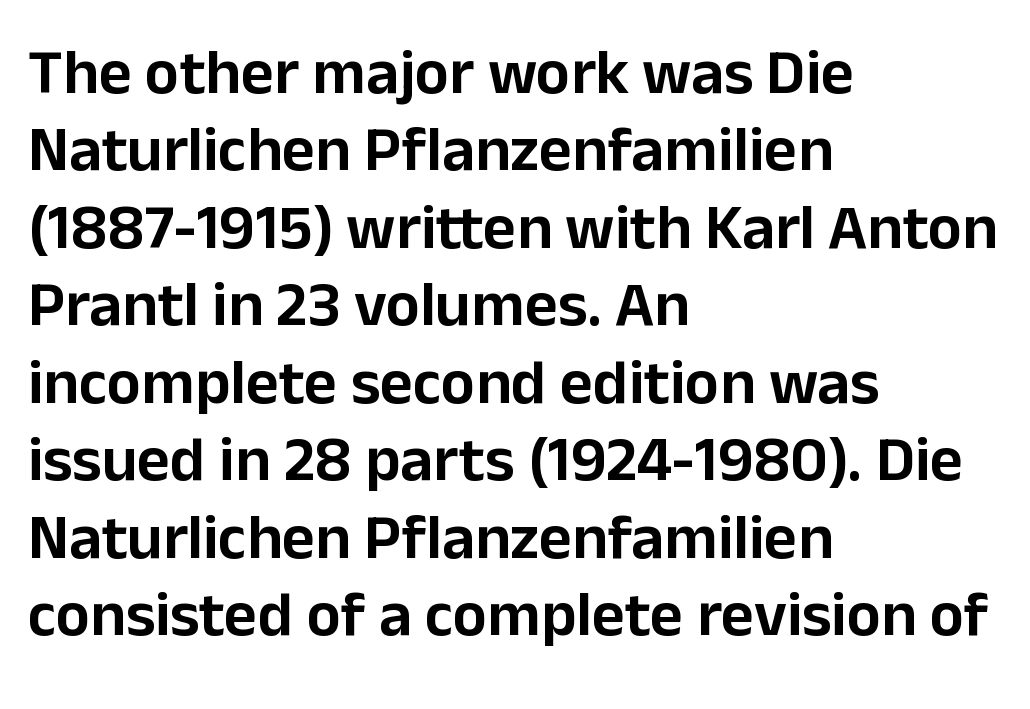
Grotesque or geometric, the face here clearly has no serifs. Line beginnings align vertically; line endings do not. The specimen reads as upright at a glance. The horizontal fit of the characters is conventional and even. Varying glyph widths throughout — classic text-font behaviour.
